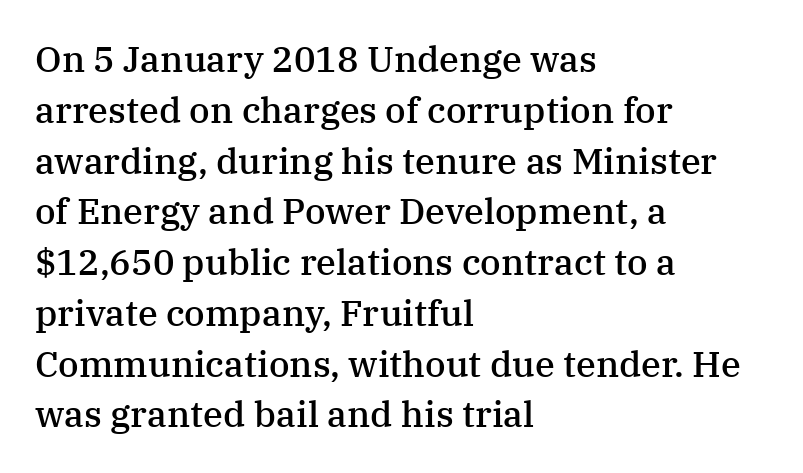
The image shows 36 px semibold serif type, upright; set left-aligned, normal line spacing (1.41x), normal letter spacing, not underlined; medium stroke contrast and a medium x-height.
